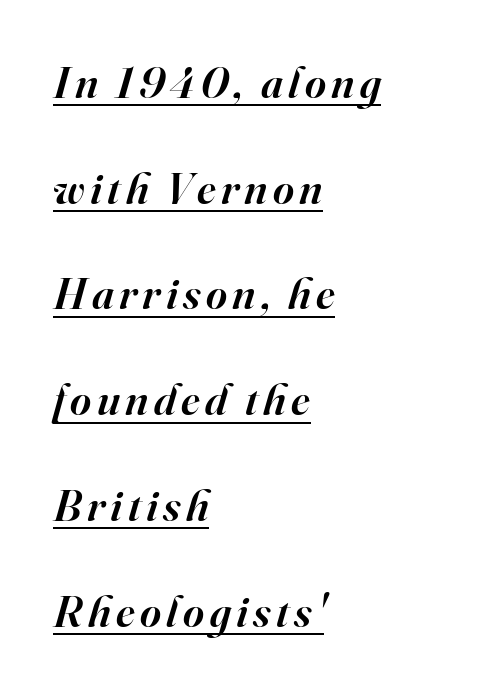
The image shows 45 px semibold serif type, italic (leaning right); set left-aligned, loose line spacing (2.35x), underlined; high stroke contrast and a small x-height.
